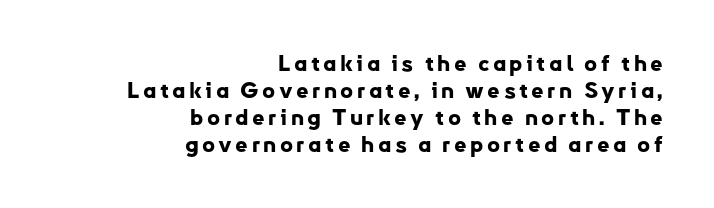
A student would call this right alignment; a typographer would say flush right, rag left. The passage shown is emphatically bold. This is roman type, the default non-slanted kind. Lines of text with bare space underneath.
